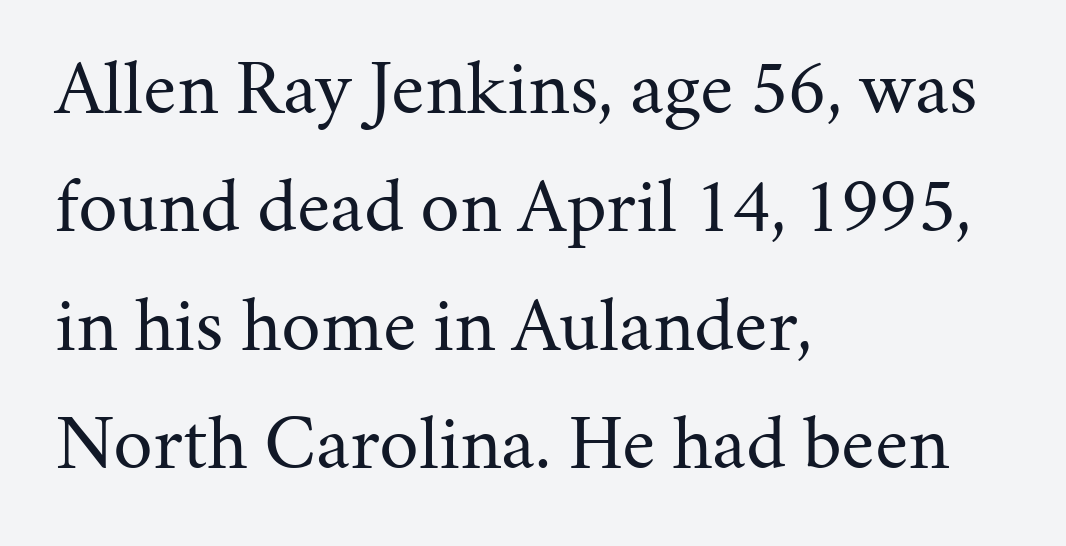
Q: Is the text bold? A: No.
Q: Is the text italic (slanted)? A: No, it is upright.
Q: Is the typeface a serif or a sans-serif typeface? A: Serif.
Q: Is the text underlined? A: No.
Q: How is the paragraph aligned? A: Left-aligned.
Q: Is the spacing between letters normal or unusually wide? A: Normal.
Q: Is the spacing between lines tight, normal or loose? A: Normal.
Q: Width (condensed, normal, or wide)? A: Normal.
Q: Stroke contrast? A: Medium.
Q: x-height? A: Medium.
Q: Monospaced? A: No.
